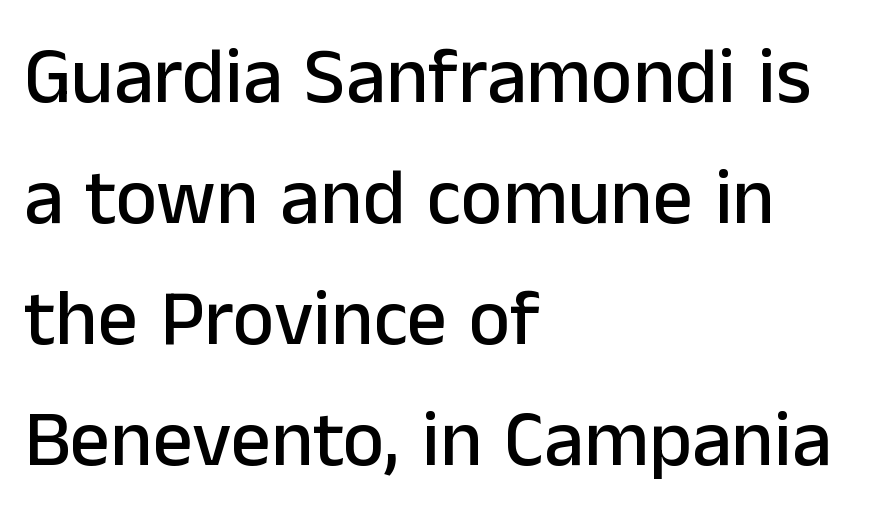
Bare-footed words on every line. In terms of posture, this sample is upright. Visually the block forms a straight wall on the left and a jagged coastline on the right. Leading: standard. Spacing verdict: proportional, widths tailored to each character.
